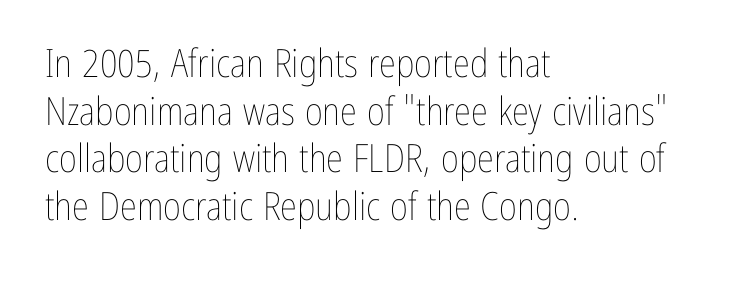
Q: Is the text bold? A: No.
Q: Is the text italic (slanted)? A: No, it is upright.
Q: Is the text underlined? A: No.
Q: How is the paragraph aligned? A: Left-aligned.
Q: Is the spacing between letters normal or unusually wide? A: Normal.
Q: Width (condensed, normal, or wide)? A: Condensed.
Q: Stroke contrast? A: Low.
Q: x-height? A: Medium.
Q: Monospaced? A: No.
